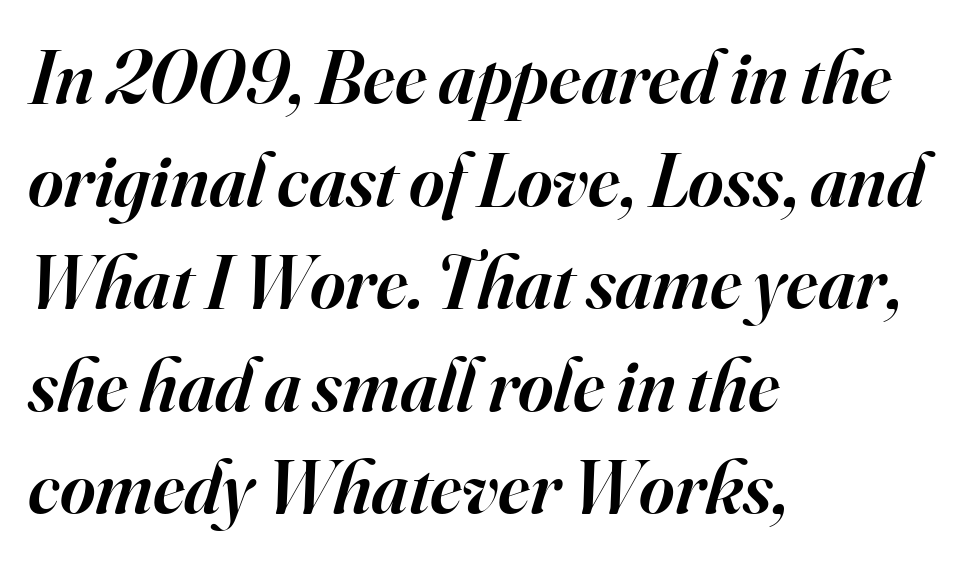
The image shows 76 px semibold serif type, italic (leaning right); set left-aligned, normal line spacing (1.35x), normal letter spacing, not underlined; high stroke contrast and a small x-height.
